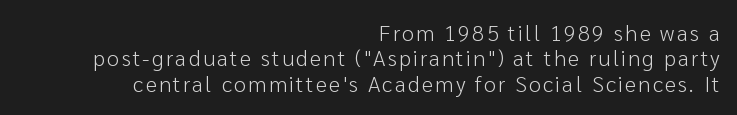
The image shows 22 px text type, upright; set right-aligned, tight line spacing (1.15x), not underlined.
